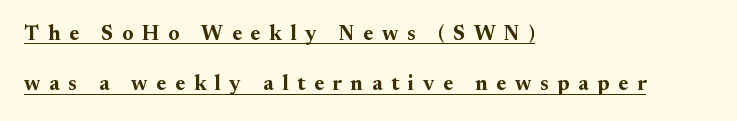
{"italic": "no", "bold": "yes", "underline": "yes", "align": "left", "line_spacing": "loose", "line_spacing_ratio": 2.39, "letter_spacing": "wide", "letter_spacing_em": 0.42, "glyph_px": 21}
